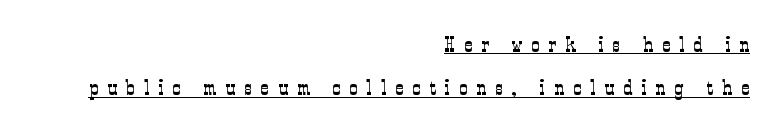
Q: Is the text bold? A: No.
Q: Is the text italic (slanted)? A: No, it is upright.
Q: Is the text underlined? A: Yes.
Q: How is the paragraph aligned? A: Right-aligned.
Q: Is the spacing between letters normal or unusually wide? A: Unusually wide.
Q: Is the spacing between lines tight, normal or loose? A: Loose.
